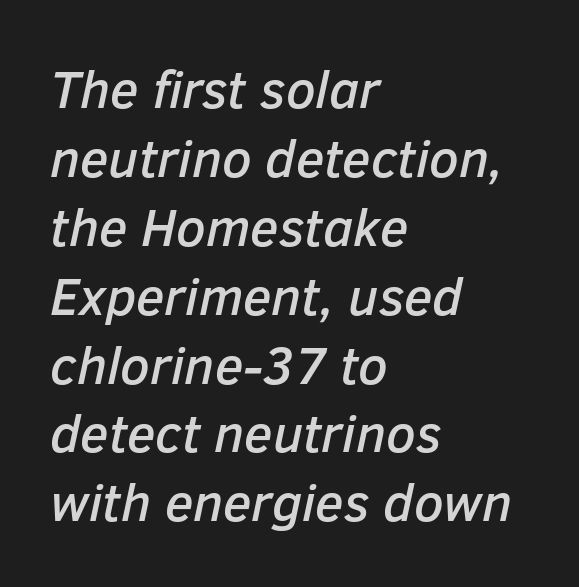
Notice how the stems are inclined rather than vertical — that's the hallmark of italics. A bare baseline throughout the passage. Each new line begins a customary step beneath the previous one. Characters follow at the spacing the type designer built in. In CSS terms this would be text-align: left. Spacing verdict: proportional, widths tailored to each character.
